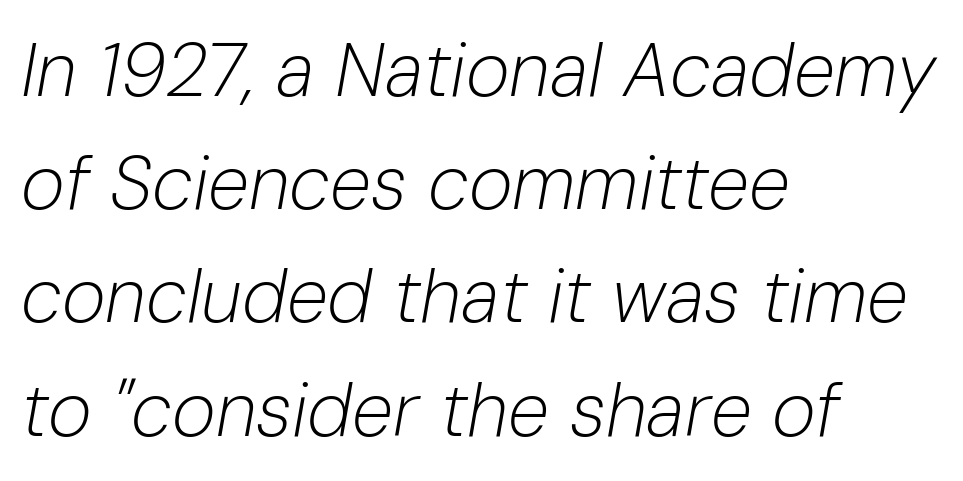
Q: Is the text bold? A: No.
Q: Is the text italic (slanted)? A: Yes, it leans right by about 10 degrees.
Q: Is the text underlined? A: No.
Q: How is the paragraph aligned? A: Left-aligned.
Q: Is the spacing between letters normal or unusually wide? A: Normal.
Q: Is the spacing between lines tight, normal or loose? A: Normal.
Q: Width (condensed, normal, or wide)? A: Normal.
Q: Stroke contrast? A: Low.
Q: x-height? A: Medium.
Q: Monospaced? A: No.
